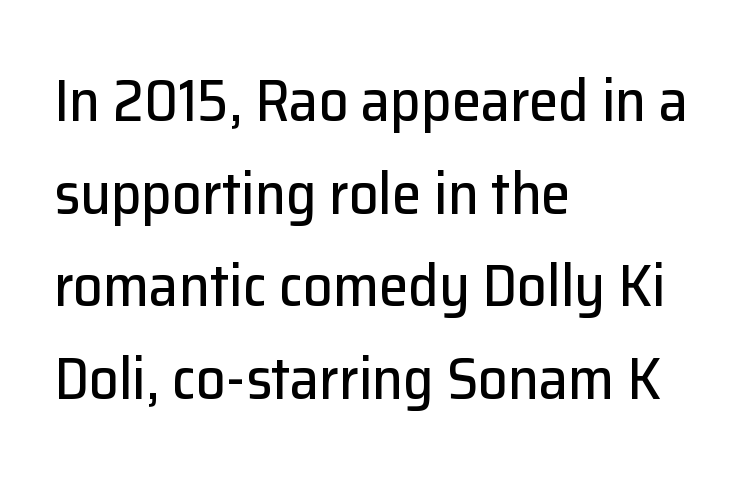
{"serif": "no", "italic": "no", "width": "normal", "stroke_contrast": "low", "x_height": "medium", "monospaced": "no", "underline": "no", "align": "left", "line_spacing": "normal", "line_spacing_ratio": 1.57, "letter_spacing": "normal", "letter_spacing_em": 0.0, "glyph_px": 59}
